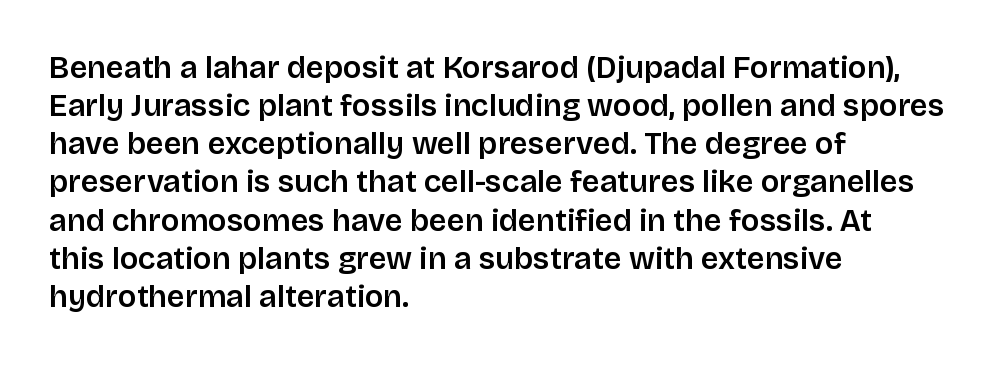
{"serif": "no", "italic": "no", "width": "normal", "stroke_contrast": "low", "x_height": "large", "monospaced": "no", "underline": "no", "align": "left", "line_spacing_ratio": 1.23, "letter_spacing": "normal", "letter_spacing_em": 0.0, "glyph_px": 31}
